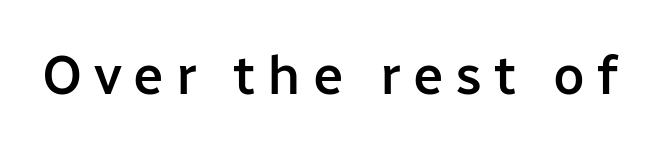
Q: Is the text bold? A: Semi-bold.
Q: Is the text italic (slanted)? A: No, it is upright.
Q: Is the typeface a serif or a sans-serif typeface? A: Sans-serif.
Q: Is the text underlined? A: No.
Q: Is the spacing between letters normal or unusually wide? A: Unusually wide.
Q: Width (condensed, normal, or wide)? A: Normal.
Q: Stroke contrast? A: Low.
Q: x-height? A: Medium.
Q: Monospaced? A: No.
